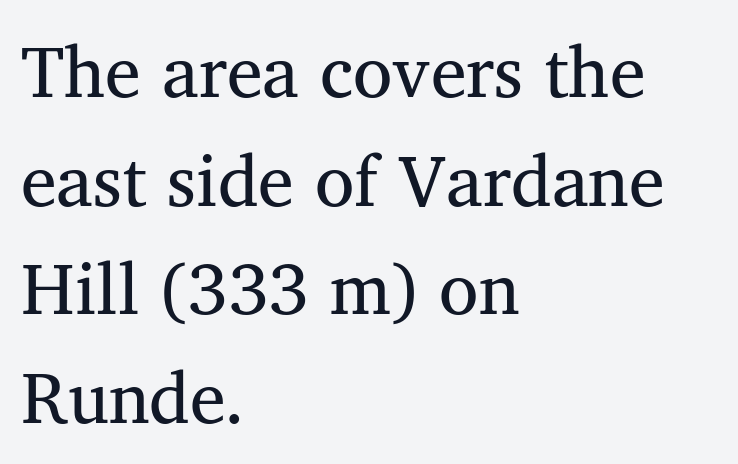
The image shows 72 px regular-weight serif type; set left-aligned, normal line spacing (1.51x), normal letter spacing, not underlined; medium stroke contrast and a medium x-height.
